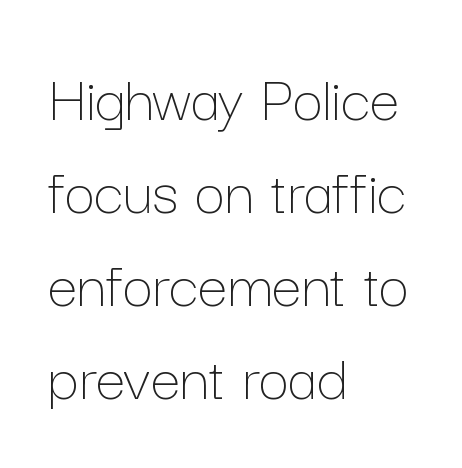
The text block is weighted toward the left margin, trailing off unevenly rightward. Weight: regular or lighter. The font's upright variant was chosen for this text. Anything drawn beneath the words? Only blank space.
